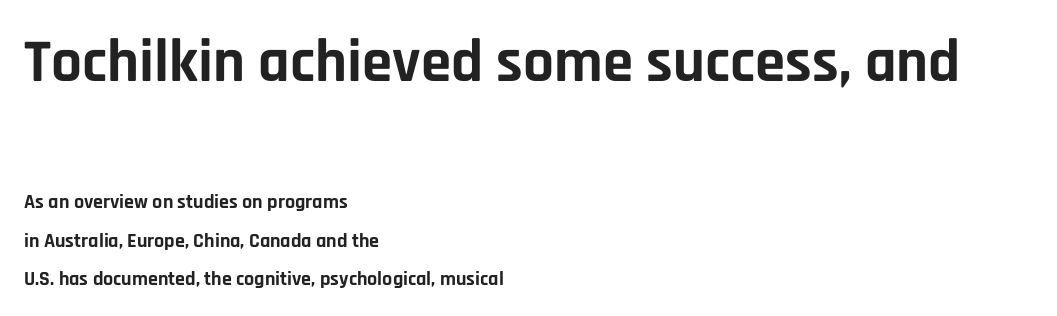
The image shows 61 px bold sans-serif type, upright; set left-aligned, loose line spacing (1.91x), normal letter spacing, not underlined; the first (top) block is 3.05x larger; low stroke contrast and a large x-height.
